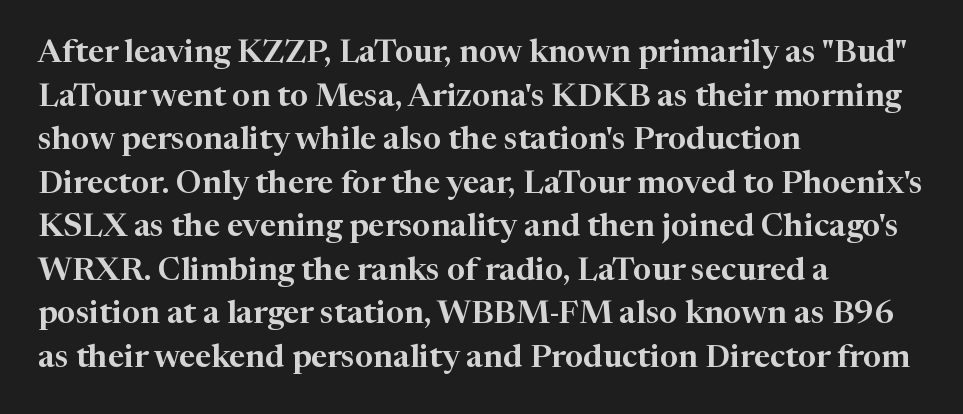
The image shows 32 px serif type, upright; set left-aligned, normal line spacing (1.36x), normal letter spacing, not underlined; high stroke contrast and a medium x-height.
